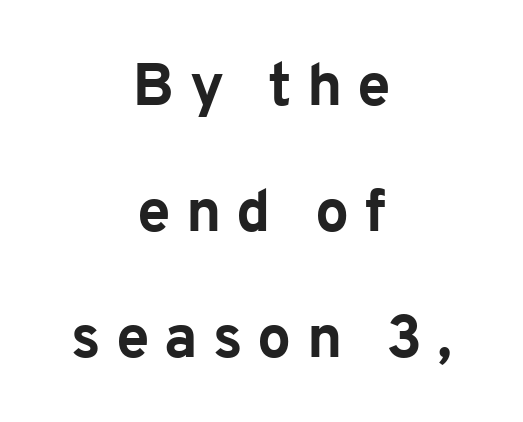
Q: Is the text bold? A: Yes.
Q: Is the text italic (slanted)? A: No, it is upright.
Q: Is the typeface a serif or a sans-serif typeface? A: Sans-serif.
Q: Is the text underlined? A: No.
Q: How is the paragraph aligned? A: Centered.
Q: Is the spacing between letters normal or unusually wide? A: Unusually wide.
Q: Is the spacing between lines tight, normal or loose? A: Loose.
Q: Width (condensed, normal, or wide)? A: Normal.
Q: Stroke contrast? A: Low.
Q: x-height? A: Medium.
Q: Monospaced? A: No.
